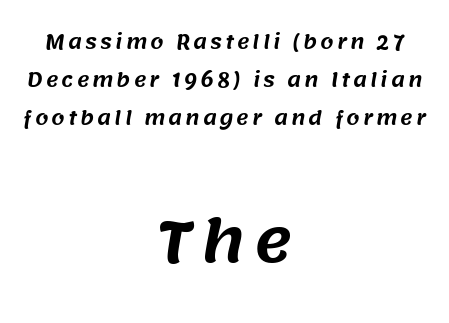
{"serif": "no", "width": "normal", "stroke_contrast": "medium", "x_height": "large", "monospaced": "no", "underline": "no", "align": "center", "line_spacing": "loose", "line_spacing_ratio": 1.99, "larger_block": "second", "size_ratio": 3.05, "glyph_px": 58}
